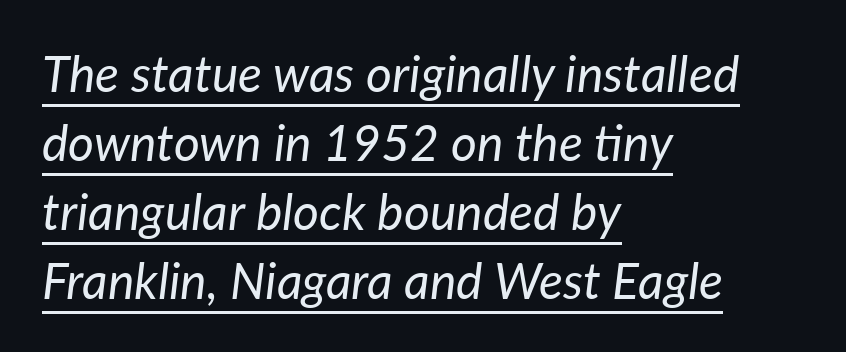
These lines sit exactly where default settings would place them. Does the lettering tilt? It does — this is italic. The letters advance in unequal steps, a hallmark of proportional type. Inter-character spacing is left at the font's built-in metrics.
